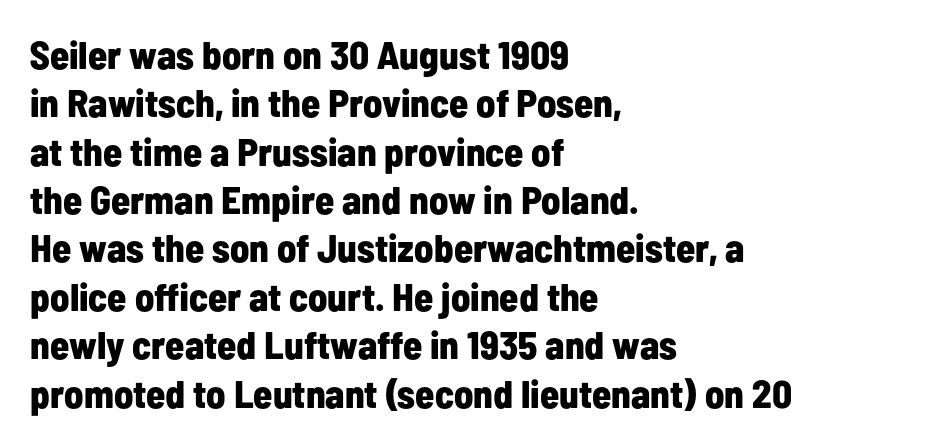
Do the characters align in a grid? No, the font is proportional. The gap between lines stays unmarked. Every character sits straight up, as roman type does. Characters follow at the spacing the type designer built in. Heavy-handed strokes throughout: this text is bold.
